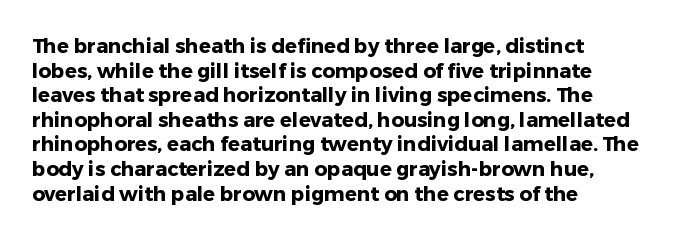
{"italic": "no", "bold": "yes", "underline": "no", "align": "left", "line_spacing_ratio": 1.23, "letter_spacing": "normal", "letter_spacing_em": 0.0, "glyph_px": 20}
